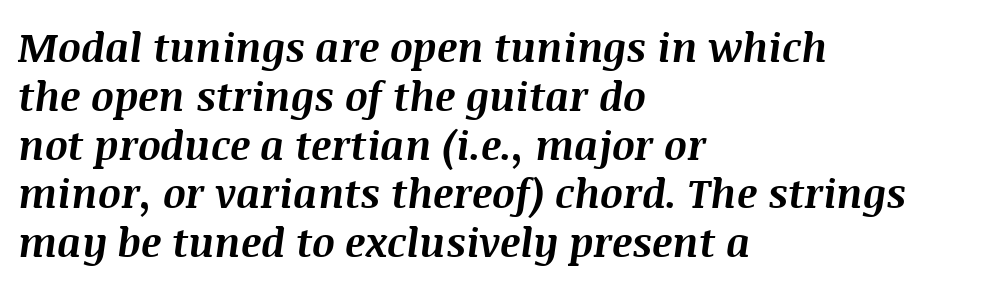
In terms of letterspacing, this is plain default setting. These words are printed bold, with thick strokes throughout. Emphasis-style slanted type is in use. Letters rest on an invisible, unmarked baseline. Is the block centered? No — it sits flush against the left margin. Is this a fixed-width face? No — the glyphs have proportional, varying widths.
